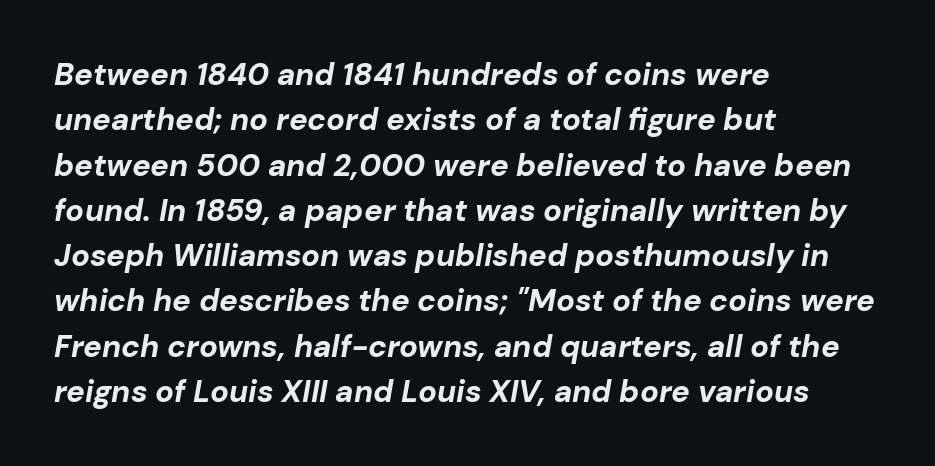
Note the varied advance widths — an 'i' is clearly narrower than an 'm'. As a designer I'd log this as weight 700, bold. Each word holds together tightly as a unit, with standard inter-letter gaps. The lettering tilts uniformly, giving the passage an italic look.
